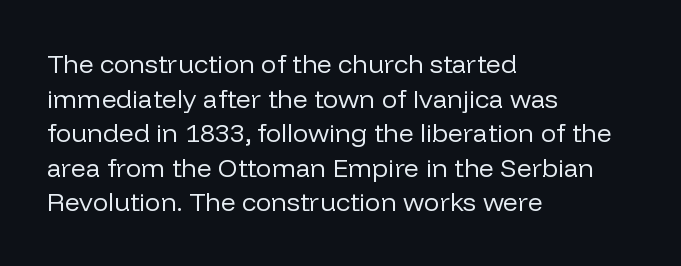
No chunkiness to these letters — they're not bold. A classic flush-left, rag-right setting is used for this passage. One glance says typical: line gaps are just what's usual. The letters sit at their default tracking, neither squeezed nor spread.
